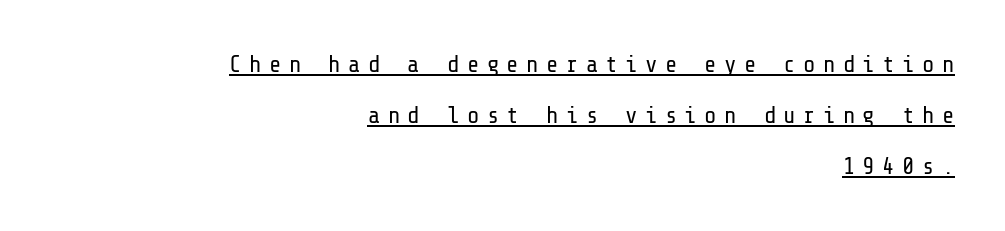
A student would call this right alignment; a typographer would say flush right, rag left. Vertical stems look standard width or narrower in stroke. Italic: no, the glyphs are upright roman. Between one letter and the next there's a generous, obvious gap. Successive baselines arrive slowly, with a big drop between each. This sample carries an underscore along the baseline area.
